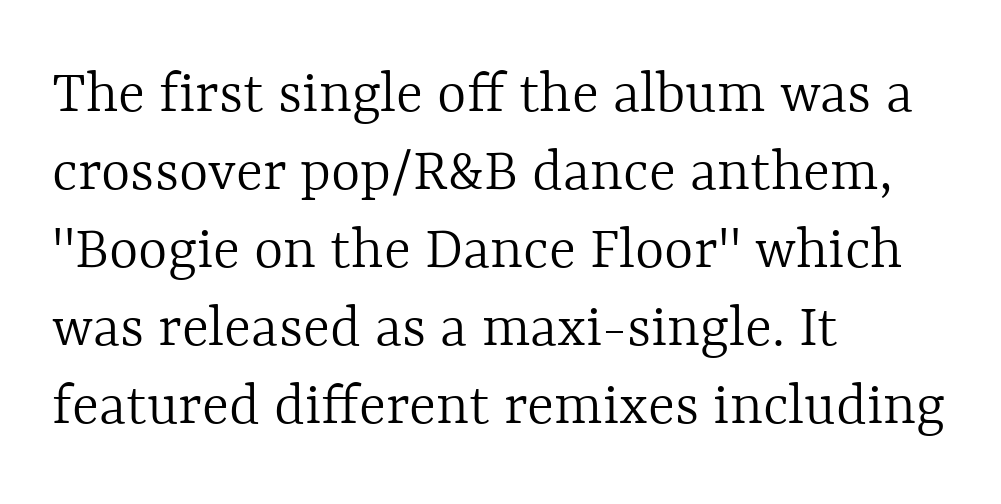
{"italic": "no", "bold": "no", "weight": "light", "width": "normal", "x_height": "medium", "monospaced": "no", "underline": "no", "align": "left", "line_spacing_ratio": 1.24, "letter_spacing": "normal", "letter_spacing_em": 0.0, "glyph_px": 63}
